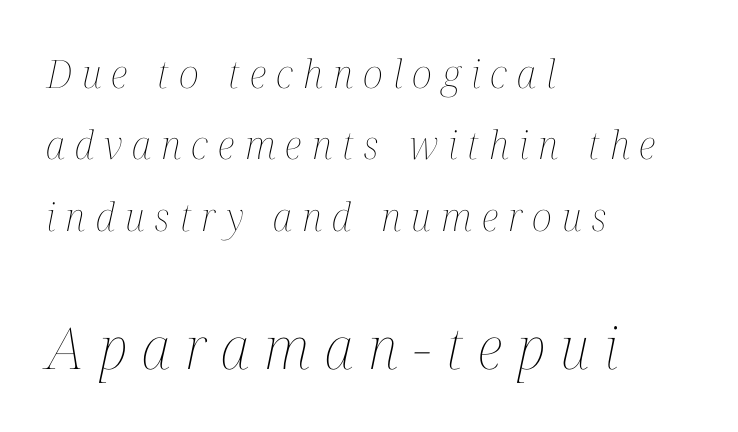
Observe the lean: these are italic letterforms. One-word summary of the alignment: left. Stems and bowls with no extra thickness — not bold. Decoration check: the copy has no underline. This sample uses expanded letter spacing, leaving extra air between glyphs.
